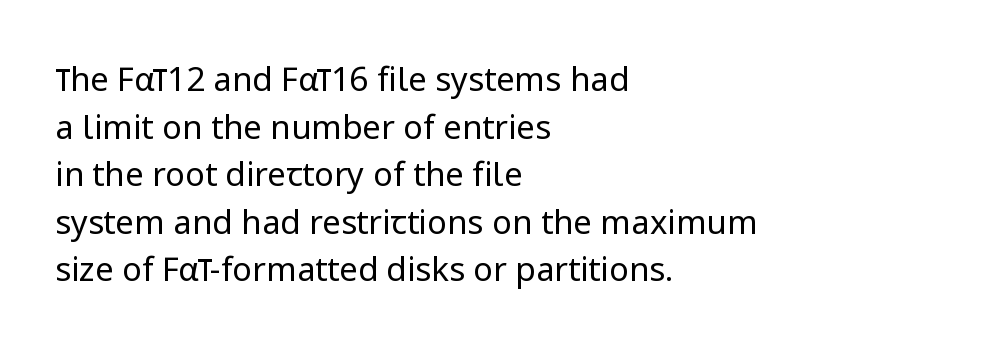
Examine the stroke ends and you'll find no serifs. You could call the tracking neutral — neither tight nor loose. Looks like regular typesetting: each glyph gets only the width it needs. The strokes carry an ordinary text weight at most. The lettering holds an erect, upright posture throughout. In terms of leading, this rendering sits right in the middle.
